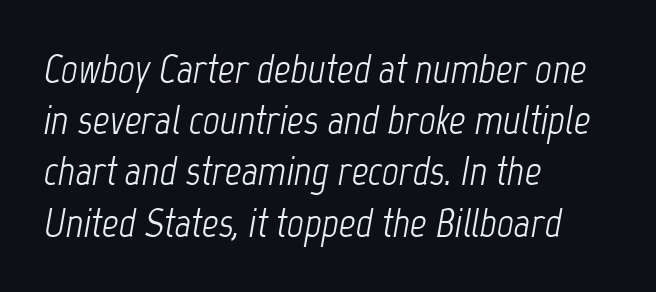
The line texture is even and compact thanks to regular tracking. These lines sit exactly where default settings would place them. Think of a printed novel: that variable character pitch is what you see here. The strokes are not fattened; the text isn't bold. Short and long lines alike share a common starting point at left.
